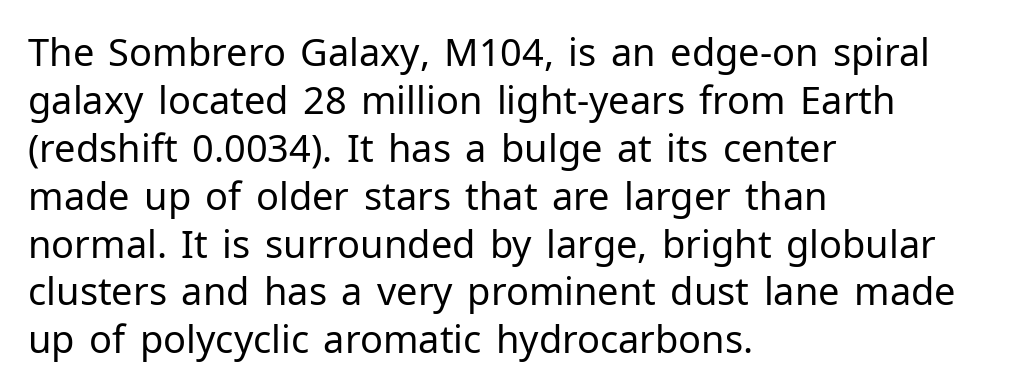
The image shows 38 px regular-weight sans-serif type, upright; set left-aligned, normal line spacing (1.26x), normal letter spacing, not underlined; low stroke contrast and a medium x-height.
